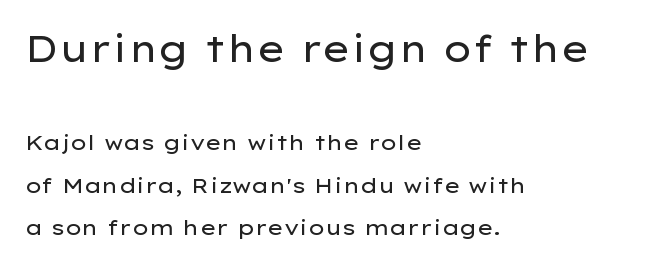
A sans-serif font was chosen for this passage. The axis of the letterforms is exactly vertical. Quick note: interline space is abundant. These lines keep a tight, regular rhythm from letter to letter. Think of a printed novel: that variable character pitch is what you see here. The block sitting higher on the canvas is the one with enlarged characters.
